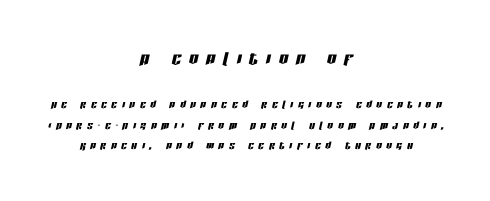
{"italic": "yes", "lean": "right", "slant_degrees": 13, "underline": "no", "align": "center", "line_spacing": "normal", "line_spacing_ratio": 1.47, "letter_spacing": "wide", "letter_spacing_em": 0.34, "larger_block": "first", "size_ratio": 1.64, "glyph_px": 23}
